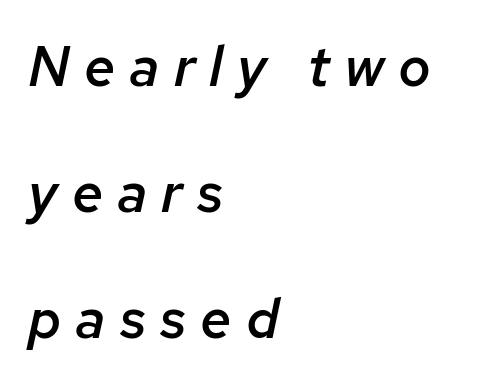
{"italic": "yes", "lean": "right", "slant_degrees": 12, "bold": "semi", "weight": "semibold", "width": "normal", "stroke_contrast": "low", "x_height": "medium", "monospaced": "no", "underline": "no", "align": "left", "line_spacing": "loose", "line_spacing_ratio": 2.25, "letter_spacing": "wide", "letter_spacing_em": 0.25, "glyph_px": 56}
